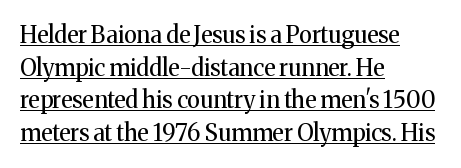
{"italic": "no", "bold": "no", "underline": "yes", "align": "left", "line_spacing": "normal", "line_spacing_ratio": 1.42, "letter_spacing": "normal", "letter_spacing_em": 0.0, "glyph_px": 23}
